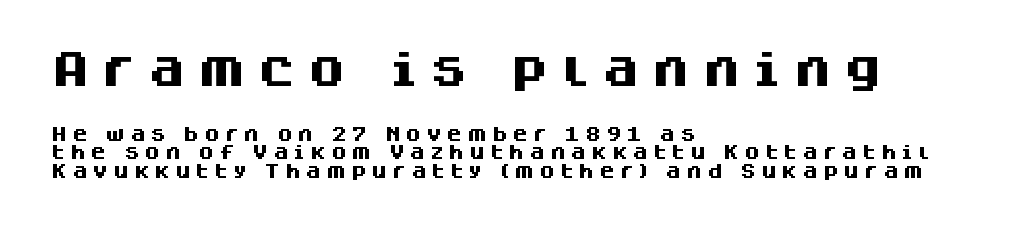
The image shows 39 px heavy sans-serif type, upright; set left-aligned, tight line spacing (1.15x), unusually wide letter spacing (+0.29 em), not underlined; the first (top) block is 2.44x larger; medium stroke contrast and a large x-height.
